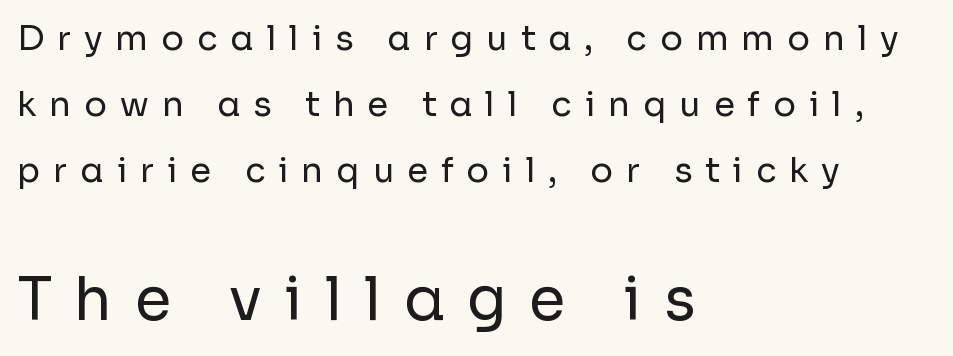
Q: Is the text bold? A: No.
Q: Is the text italic (slanted)? A: No, it is upright.
Q: Is the typeface a serif or a sans-serif typeface? A: Sans-serif.
Q: Is the text underlined? A: No.
Q: How is the paragraph aligned? A: Left-aligned.
Q: Is the spacing between letters normal or unusually wide? A: Unusually wide.
Q: Is the spacing between lines tight, normal or loose? A: Loose.
Q: Which block of text is set in a larger size, the first (top) or the second (bottom)? A: The second (bottom) one.
Q: Width (condensed, normal, or wide)? A: Normal.
Q: Stroke contrast? A: Low.
Q: x-height? A: Medium.
Q: Monospaced? A: No.
